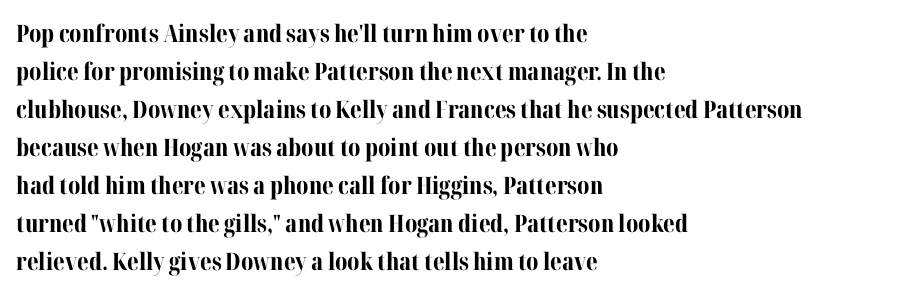
The image shows 24 px bold type, upright; set left-aligned, normal line spacing (1.58x), normal letter spacing, not underlined.
